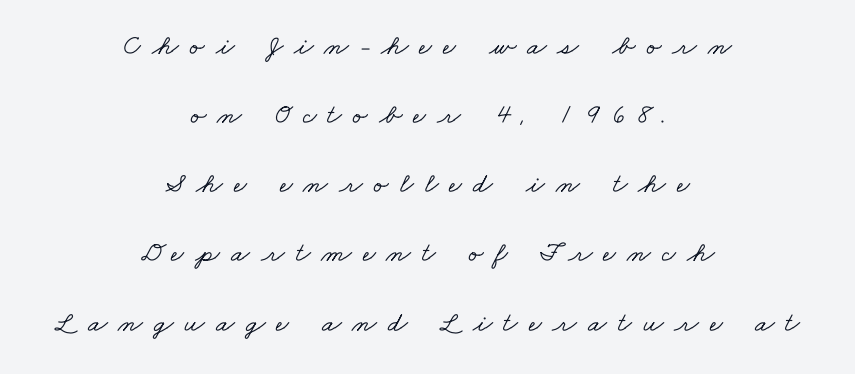
This rendering widens character spacing well past its baseline value. A typesetter would label this face a serif. Bare-footed words on every line. These lines stand farther apart than default settings would place them.
